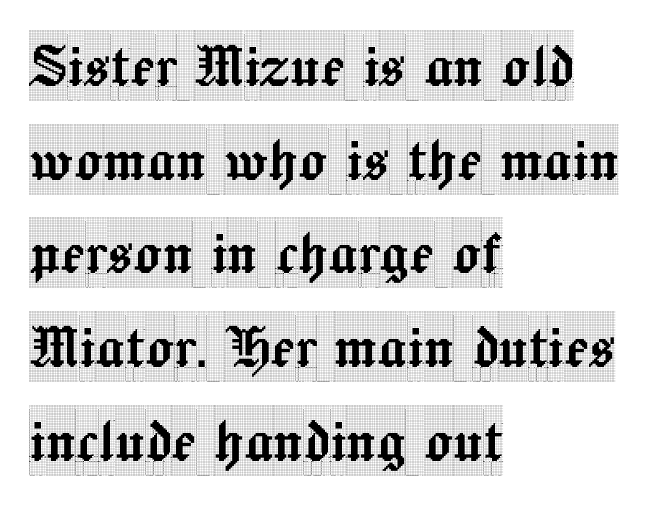
The setting favours the left margin, as ordinary paragraphs usually do. Whoever set this chose a conventional vertical rhythm. This is roman type, the default non-slanted kind. Serif or sans? Serif — the stroke terminals have little feet. Think of a printed novel: that variable character pitch is what you see here.
